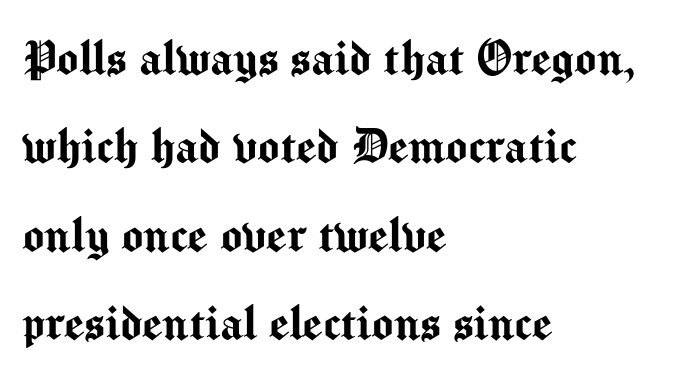
The image shows 57 px sans-serif type, upright; set left-aligned, normal line spacing (1.55x), normal letter spacing, not underlined; medium stroke contrast and a medium x-height.
